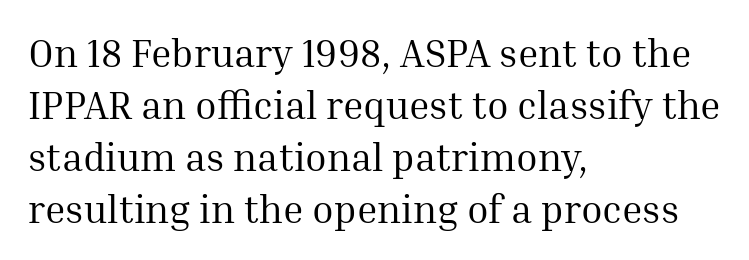
Notice how the stems are strictly vertical — no italics here. The type family on display is of the serif kind. A student would call this left alignment; a typographer would say flush left, rag right. Inter-character spacing is left at the font's built-in metrics. Vertically, the passage feels balanced, rows spaced as you'd expect. Each row of text sits above clean, open space.
